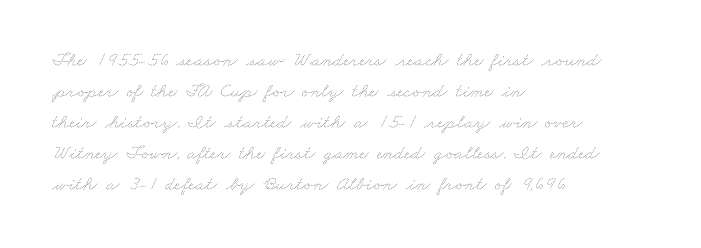
Lines of text with bare space underneath. The vertical gap from one line to the next is medium. Horizontal alignment here is leftward, the default for most running prose. Students, note that the glyphs here touch the page at normal intervals. This reads as an unemphasized weight, regular at the heaviest.
